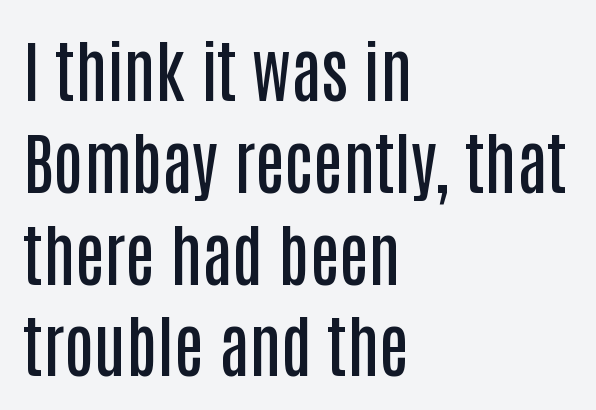
{"serif": "no", "italic": "no", "bold": "semi", "weight": "semibold", "width": "condensed", "stroke_contrast": "low", "x_height": "large", "monospaced": "no", "underline": "no", "align": "left", "line_spacing": "normal", "line_spacing_ratio": 1.37, "letter_spacing": "normal", "letter_spacing_em": 0.0, "glyph_px": 67}
